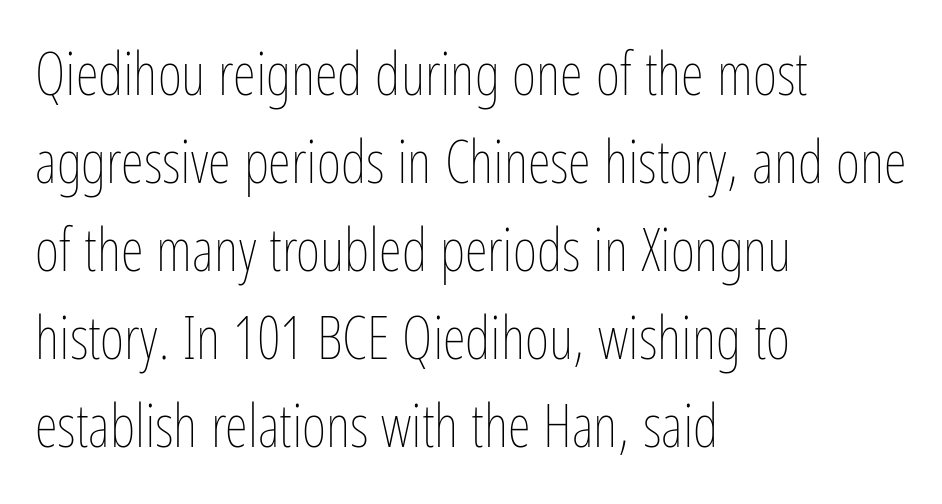
The image shows 59 px thin, condensed type, upright; set left-aligned, normal line spacing (1.49x), normal letter spacing, not underlined; low stroke contrast and a medium x-height.
